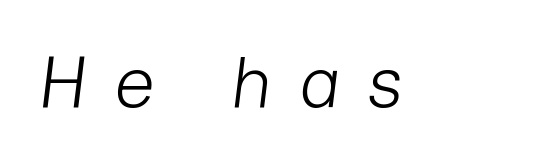
Q: Is the text bold? A: No.
Q: Is the text italic (slanted)? A: Yes, it leans right by about 7 degrees.
Q: Is the text underlined? A: No.
Q: Is the spacing between letters normal or unusually wide? A: Unusually wide.
Q: Width (condensed, normal, or wide)? A: Normal.
Q: Stroke contrast? A: Low.
Q: x-height? A: Medium.
Q: Monospaced? A: No.
